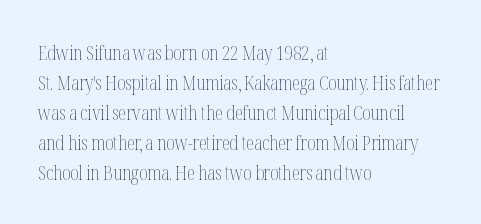
{"italic": "no", "bold": "no", "underline": "no", "align": "left", "line_spacing": "normal", "line_spacing_ratio": 1.5, "letter_spacing": "normal", "letter_spacing_em": 0.0, "glyph_px": 20}
